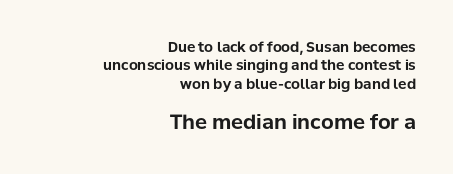
The rendering enlarges the type as you move from the upper chunk to the lower. The lines are quadded right. Horizontal bands of white between lines are of average thickness. The specimen omits any rule beneath the text block's lines. The typesetting leans heavy: a genuine bold.
